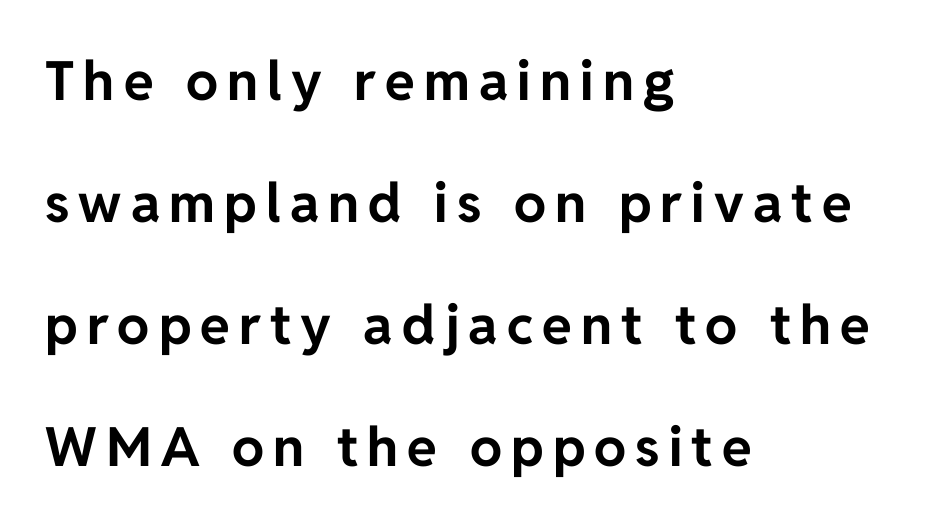
Q: Is the text bold? A: Yes.
Q: Is the text italic (slanted)? A: No, it is upright.
Q: Is the typeface a serif or a sans-serif typeface? A: Sans-serif.
Q: Is the text underlined? A: No.
Q: How is the paragraph aligned? A: Left-aligned.
Q: Is the spacing between lines tight, normal or loose? A: Loose.
Q: Width (condensed, normal, or wide)? A: Normal.
Q: Stroke contrast? A: Low.
Q: x-height? A: Medium.
Q: Monospaced? A: No.
